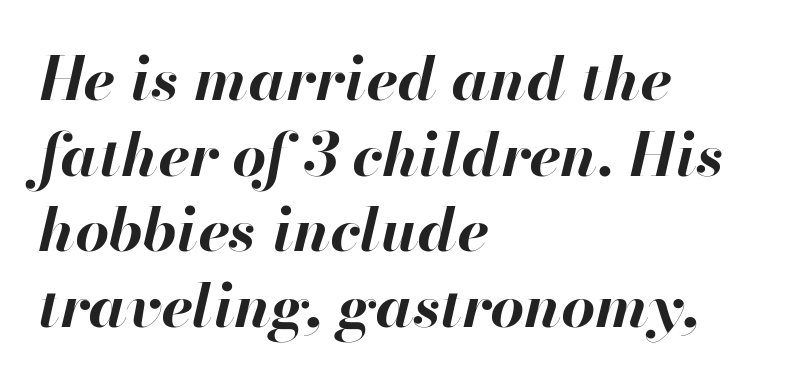
Q: Is the text bold? A: Yes.
Q: Is the text italic (slanted)? A: Yes, it leans right by about 13 degrees.
Q: Is the text underlined? A: No.
Q: How is the paragraph aligned? A: Left-aligned.
Q: Is the spacing between letters normal or unusually wide? A: Normal.
Q: Is the spacing between lines tight, normal or loose? A: Normal.
Q: Width (condensed, normal, or wide)? A: Normal.
Q: Stroke contrast? A: High.
Q: x-height? A: Small.
Q: Monospaced? A: No.
